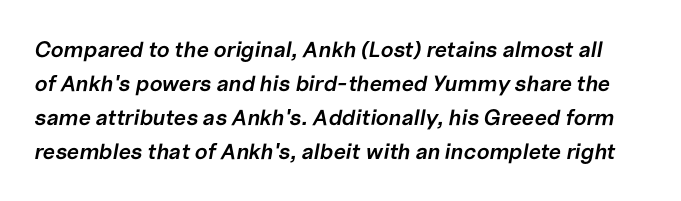
Q: Is the text bold? A: Semi-bold.
Q: Is the text italic (slanted)? A: Yes, it leans right by about 10 degrees.
Q: Is the text underlined? A: No.
Q: Is the spacing between letters normal or unusually wide? A: Normal.
Q: Is the spacing between lines tight, normal or loose? A: Normal.
